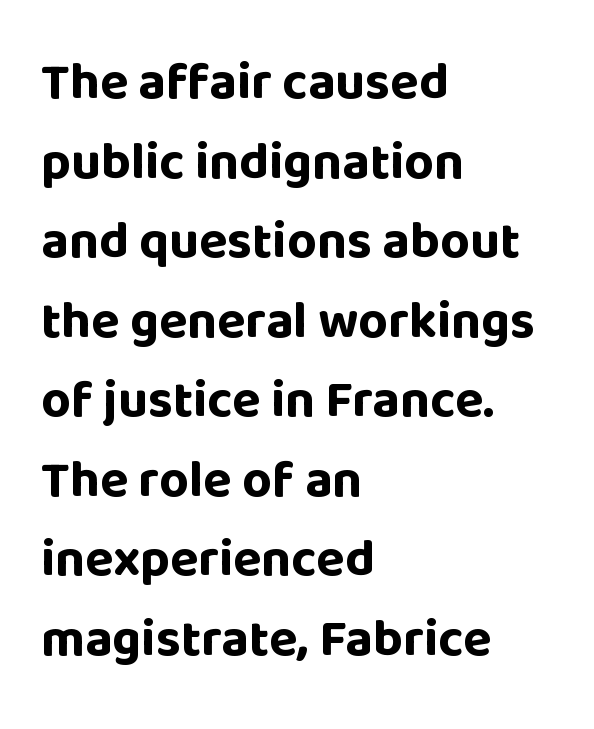
Q: Is the text bold? A: Yes.
Q: Is the text italic (slanted)? A: No, it is upright.
Q: Is the typeface a serif or a sans-serif typeface? A: Sans-serif.
Q: Is the text underlined? A: No.
Q: How is the paragraph aligned? A: Left-aligned.
Q: Is the spacing between letters normal or unusually wide? A: Normal.
Q: Is the spacing between lines tight, normal or loose? A: Normal.
Q: Width (condensed, normal, or wide)? A: Normal.
Q: Stroke contrast? A: Low.
Q: x-height? A: Large.
Q: Monospaced? A: No.
